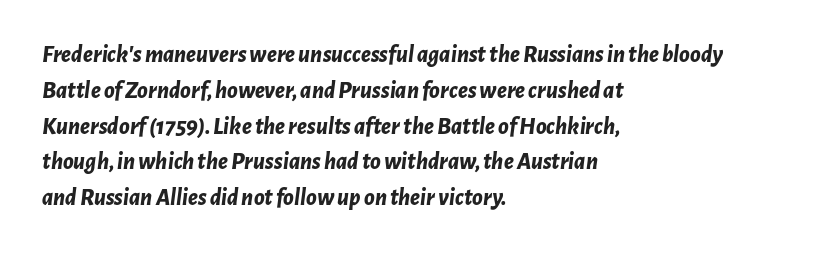
In terms of leading, this rendering sits right in the middle. The strokes are fattened all the way to bold. Horizontally, the lines are justified to the leading edge only. The words here are not underlined. Is the letter spacing exaggerated? No — it looks like the ordinary default.
